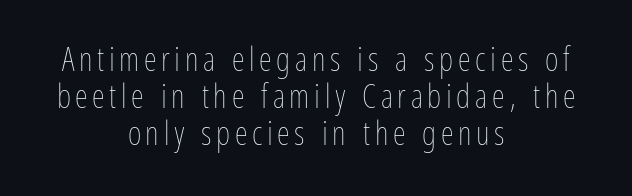
Q: Is the text bold? A: No.
Q: Is the text italic (slanted)? A: No, it is upright.
Q: Is the text underlined? A: No.
Q: How is the paragraph aligned? A: Centered.
Q: Is the spacing between lines tight, normal or loose? A: Tight.
Q: Width (condensed, normal, or wide)? A: Condensed.
Q: Stroke contrast? A: Low.
Q: x-height? A: Medium.
Q: Monospaced? A: No.
